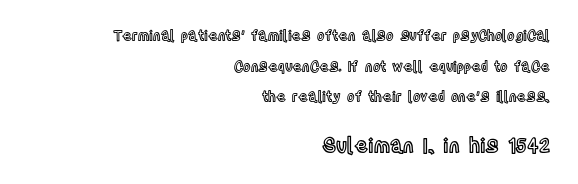
The lines are spread far apart with generous leading. In terms of letterspacing, this is plain default setting. The font's upright variant was chosen for this text. The text block is weighted toward the right margin, trailing off unevenly leftward. The lower block of text is set noticeably larger than the block above it.
